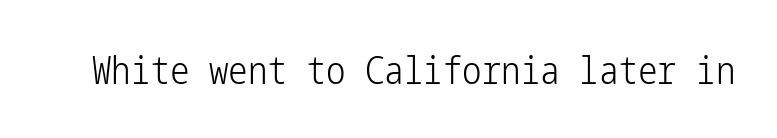
Glyph-to-glyph distance matches everyday printed text. Stroke mass is kept to a normal reading level or below. The area under the type is left untouched. Posture: vertical. In terms of letterform style, serifs are entirely absent.
